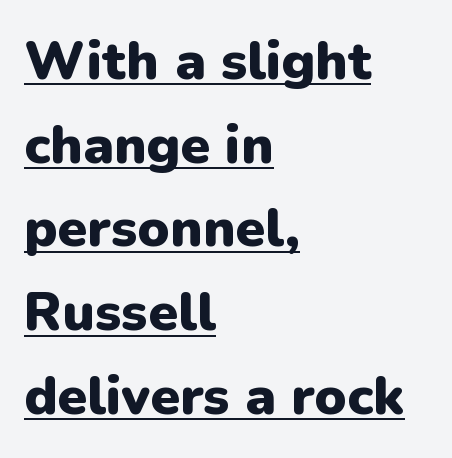
The image shows 54 px heavy sans-serif type, upright; set left-aligned, normal line spacing (1.55x), normal letter spacing, underlined; low stroke contrast and a medium x-height.
